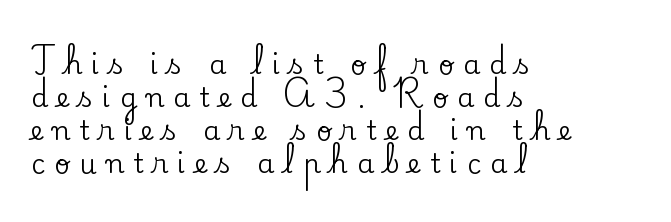
The image shows 27 px text type, upright; set left-aligned, line spacing 1.22x, unusually wide letter spacing (+0.34 em), not underlined.
